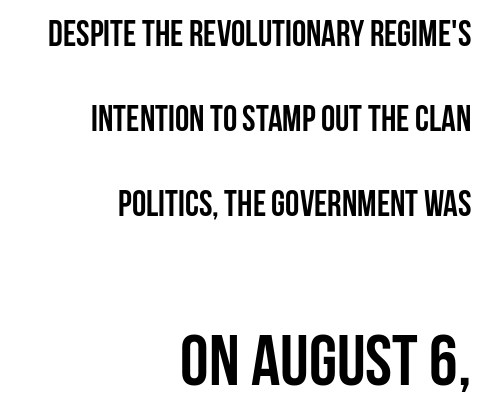
The image shows 72 px semibold, condensed sans-serif type, upright; set right-aligned, loose line spacing (2.36x), normal letter spacing, not underlined; the second (bottom) block is 2.0x larger; low stroke contrast and a large x-height.
